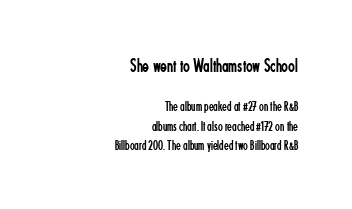
This sample keeps an unexceptional amount of space between lines. Larger block? The one above; the one below is distinctly smaller. Underlining? Definitely not there. Tall strokes in this sample are plumb rather than angled. The text block is weighted toward the right margin, trailing off unevenly leftward. Students, note that the glyphs here touch the page at normal intervals.
